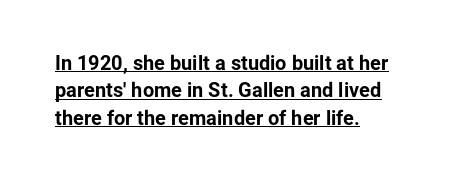
{"italic": "no", "bold": "yes", "underline": "yes", "align": "left", "line_spacing": "normal", "line_spacing_ratio": 1.37, "letter_spacing": "normal", "letter_spacing_em": 0.0, "glyph_px": 20}
